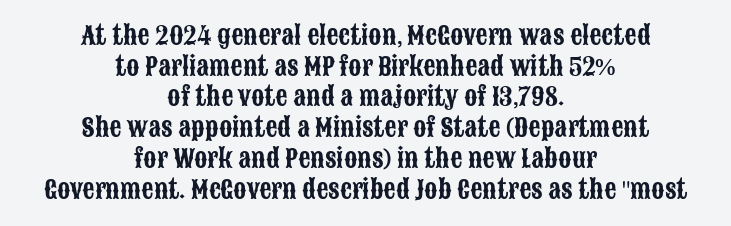
Decoration check: the copy has no underline. This is roman type, the default non-slanted kind. In terms of letterspacing, this is plain default setting. The paragraph has two soft edges and a firm central axis. Compared with typical paragraphs, the rows here are spaced about the same.
